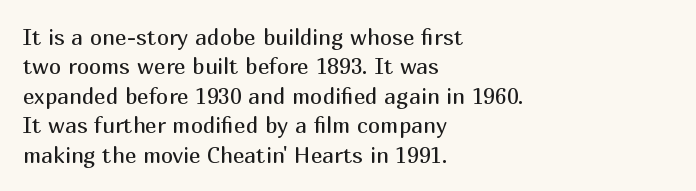
The image shows 22 px text type, upright; set left-aligned, normal line spacing (1.34x), normal letter spacing, not underlined.
